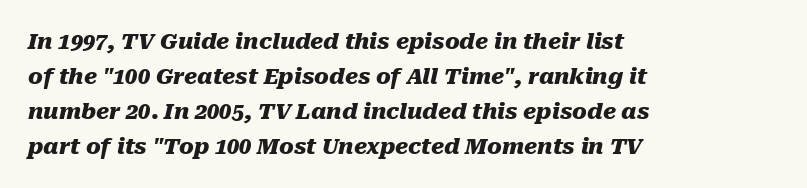
You'd pick this weight for a headline — it's a proper bold. These lines stack with their left ends in a neat column. Evenly set lines give the paragraph a standard silhouette. Spacing between characters is what you'd get straight out of the box. Honestly, there is no underline to notice here at all.
